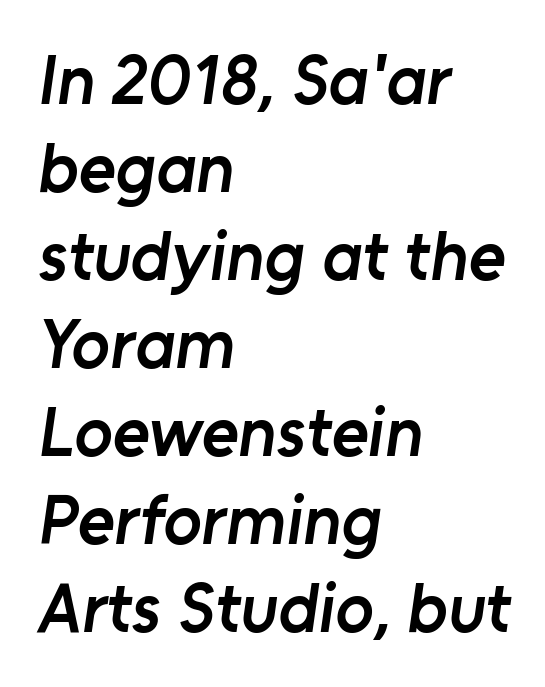
The image shows 71 px semibold sans-serif type; set left-aligned, line spacing 1.24x, normal letter spacing, not underlined; low stroke contrast and a medium x-height.
